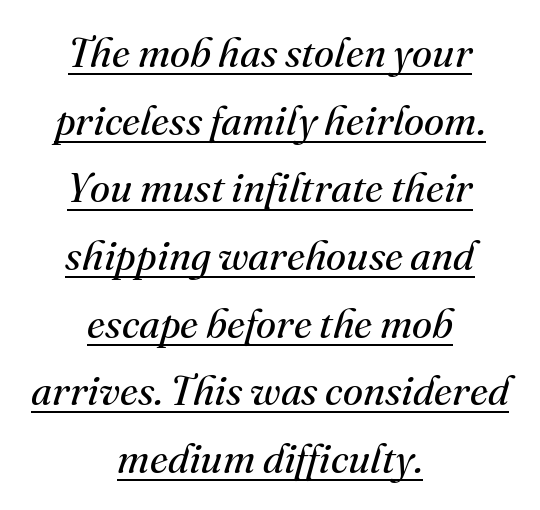
Q: Is the text bold? A: No.
Q: Is the text italic (slanted)? A: Yes, it leans right by about 16 degrees.
Q: Is the typeface a serif or a sans-serif typeface? A: Serif.
Q: Is the text underlined? A: Yes.
Q: How is the paragraph aligned? A: Centered.
Q: Is the spacing between letters normal or unusually wide? A: Normal.
Q: Is the spacing between lines tight, normal or loose? A: Normal.
Q: Width (condensed, normal, or wide)? A: Normal.
Q: Stroke contrast? A: Medium.
Q: x-height? A: Small.
Q: Monospaced? A: No.
